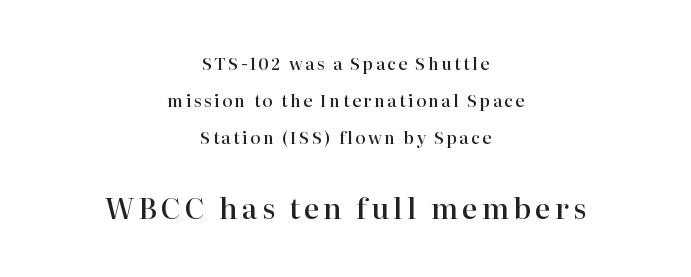
The image shows 29 px semibold serif type, upright; set centered, loose line spacing (2.19x), not underlined; the second (bottom) block is 1.71x larger; high stroke contrast and a medium x-height.
